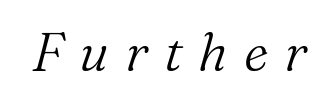
The letterforms stand isolated, each surrounded by extra space. The passage shown is typed in a proportional face where columns would drift. Small tapered or slab feet sit at the stroke ends, so this counts as serif. A bare baseline throughout the passage. An italicized treatment has been applied to the whole sample.
